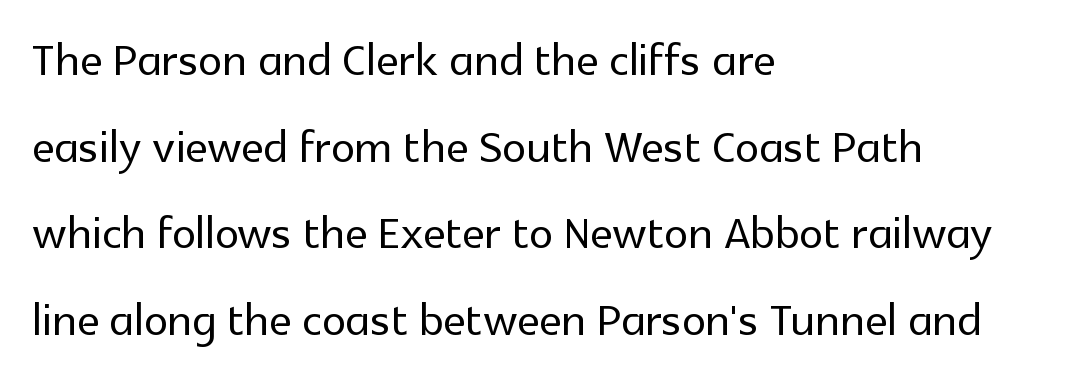
This rendering leaves character spacing at its baseline value. Honestly, there is no underline to notice here at all. Each letter keeps its own natural width here, so spacing adapts to shape. When letters stand straight like this, we call the style roman or upright. Note: no serifs on the glyphs. This sample keeps an unexceptional amount of space between lines.
